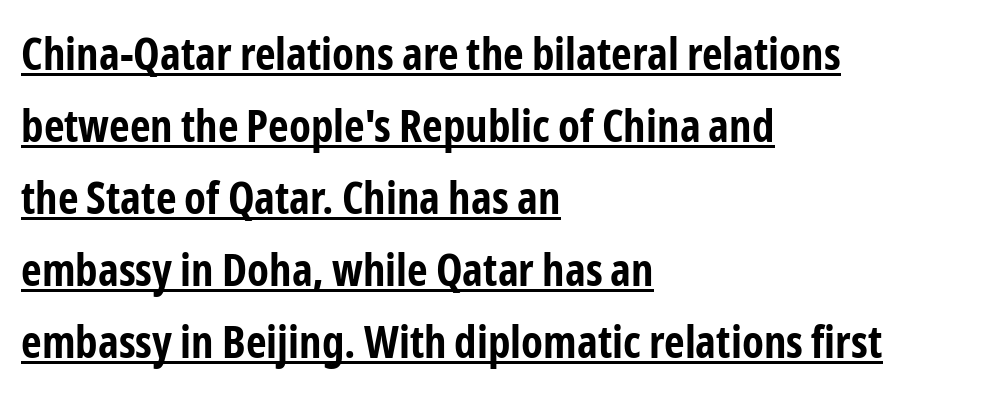
{"serif": "no", "italic": "no", "bold": "yes", "weight": "bold", "width": "condensed", "stroke_contrast": "low", "x_height": "medium", "monospaced": "no", "underline": "yes", "align": "left", "line_spacing": "normal", "line_spacing_ratio": 1.6, "letter_spacing": "normal", "letter_spacing_em": 0.0, "glyph_px": 45}
